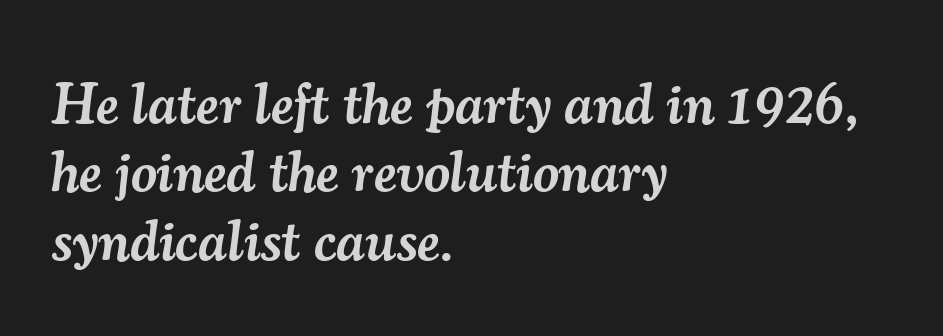
The letters sit at their default tracking, neither squeezed nor spread. Quick note: underline off. Note the varied advance widths — an 'i' is clearly narrower than an 'm'. The text block is weighted toward the left margin, trailing off unevenly rightward. Are there feet on the stems? There are — it's a serif.
